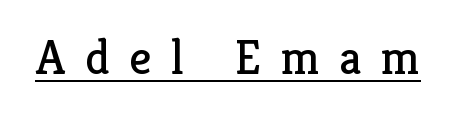
Q: Is the text bold? A: No.
Q: Is the text italic (slanted)? A: No, it is upright.
Q: Is the typeface a serif or a sans-serif typeface? A: Serif.
Q: Is the text underlined? A: Yes.
Q: Is the spacing between letters normal or unusually wide? A: Unusually wide.
Q: Width (condensed, normal, or wide)? A: Normal.
Q: Stroke contrast? A: Low.
Q: x-height? A: Medium.
Q: Monospaced? A: No.
